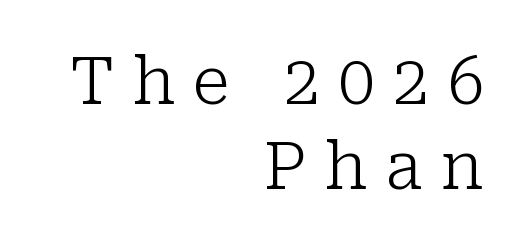
The image shows 66 px light serif type, upright; set right-aligned, normal line spacing (1.29x), unusually wide letter spacing (+0.27 em), not underlined; low stroke contrast and a medium x-height.
